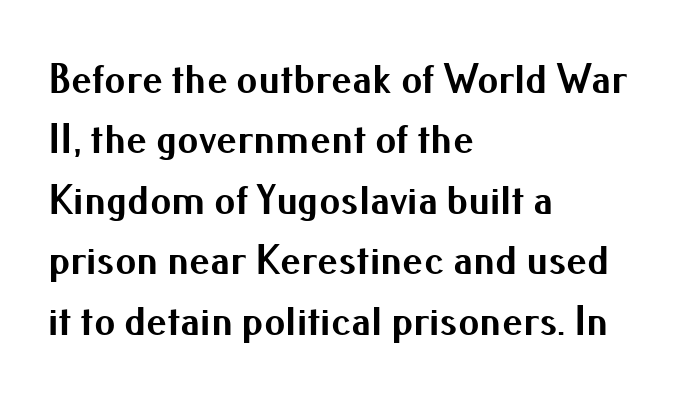
{"serif": "no", "italic": "no", "bold": "yes", "weight": "bold", "width": "normal", "stroke_contrast": "medium", "x_height": "small", "monospaced": "no", "underline": "no", "align": "left", "line_spacing": "normal", "line_spacing_ratio": 1.44, "letter_spacing": "normal", "letter_spacing_em": 0.0, "glyph_px": 42}
